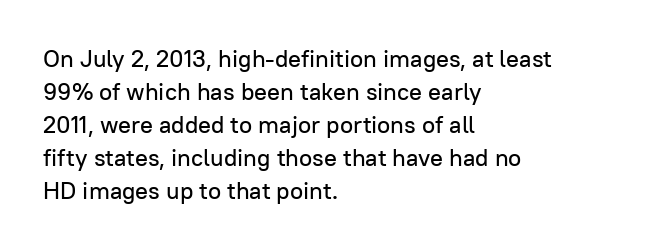
{"italic": "no", "underline": "no", "align": "left", "line_spacing": "normal", "line_spacing_ratio": 1.37, "letter_spacing": "normal", "letter_spacing_em": 0.0, "glyph_px": 24}
